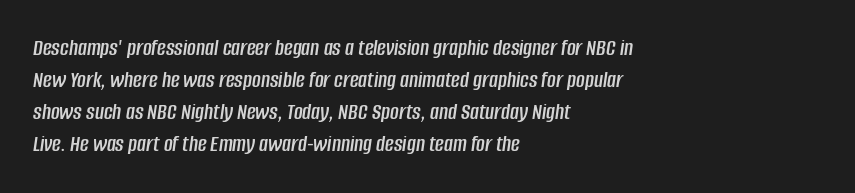
The image shows 24 px text type, italic (leaning right); set left-aligned, normal line spacing (1.34x), normal letter spacing, not underlined.
